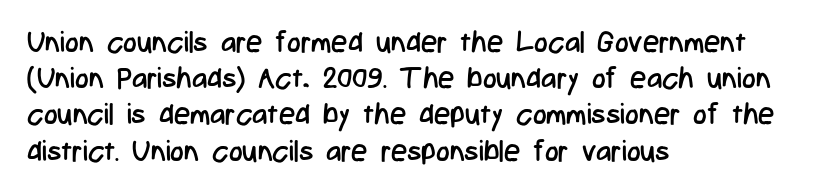
Q: Is the text bold? A: No.
Q: Is the text italic (slanted)? A: No, it is upright.
Q: Is the typeface a serif or a sans-serif typeface? A: Sans-serif.
Q: Is the text underlined? A: No.
Q: How is the paragraph aligned? A: Left-aligned.
Q: Is the spacing between letters normal or unusually wide? A: Normal.
Q: Is the spacing between lines tight, normal or loose? A: Normal.
Q: Width (condensed, normal, or wide)? A: Condensed.
Q: Stroke contrast? A: Low.
Q: x-height? A: Medium.
Q: Monospaced? A: No.
